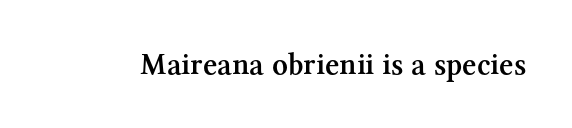
{"serif": "yes", "italic": "no", "bold": "semi", "weight": "semibold", "width": "normal", "stroke_contrast": "medium", "x_height": "medium", "monospaced": "no", "underline": "no", "letter_spacing": "normal", "letter_spacing_em": 0.0, "glyph_px": 31}
